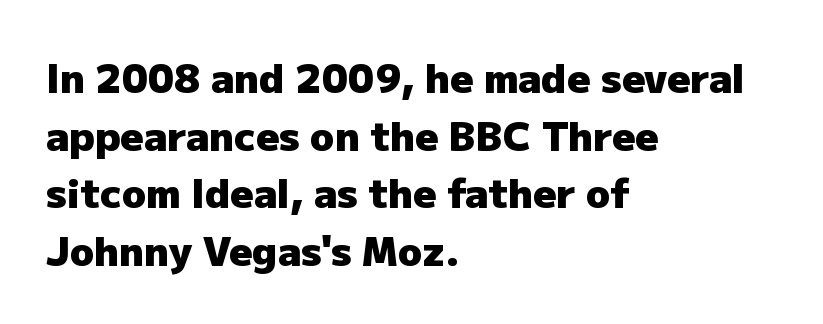
Q: Is the text bold? A: Yes.
Q: Is the text italic (slanted)? A: No, it is upright.
Q: Is the typeface a serif or a sans-serif typeface? A: Sans-serif.
Q: Is the text underlined? A: No.
Q: How is the paragraph aligned? A: Left-aligned.
Q: Is the spacing between letters normal or unusually wide? A: Normal.
Q: Is the spacing between lines tight, normal or loose? A: Normal.
Q: Width (condensed, normal, or wide)? A: Normal.
Q: Stroke contrast? A: Low.
Q: x-height? A: Medium.
Q: Monospaced? A: No.
